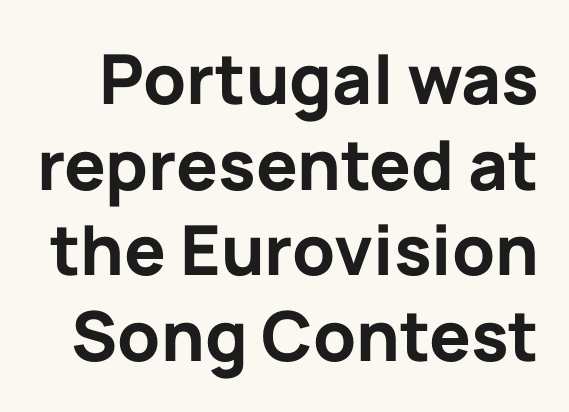
To sum up the face: it is a sans, with no serifs. Upright lettering throughout. Here the glyphs are tracked normally, forming tight word shapes. The passage shown is emphatically bold. A typesetter would call this proportional, since set widths differ per character. The zone under the glyphs is completely vacant.
